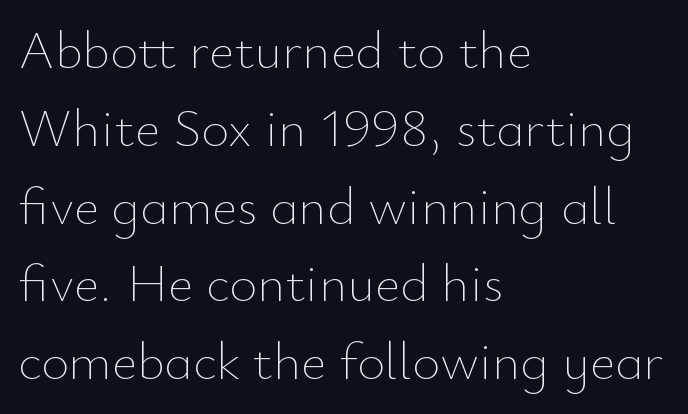
Q: Is the text bold? A: No.
Q: Is the text italic (slanted)? A: No, it is upright.
Q: Is the text underlined? A: No.
Q: How is the paragraph aligned? A: Left-aligned.
Q: Is the spacing between letters normal or unusually wide? A: Normal.
Q: Is the spacing between lines tight, normal or loose? A: Normal.
Q: Width (condensed, normal, or wide)? A: Normal.
Q: Stroke contrast? A: Low.
Q: x-height? A: Small.
Q: Monospaced? A: No.
